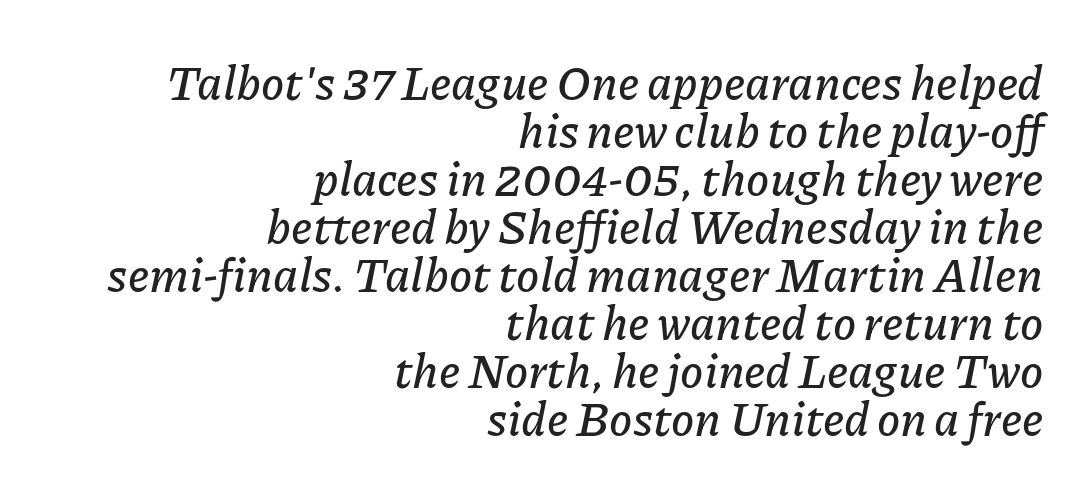
A typesetter would mark this as italic. The designer dialed line spacing down below the default. If you drew a ruler down the right edge, every line would touch it. The face used here is rendered with its standard letterfit.
